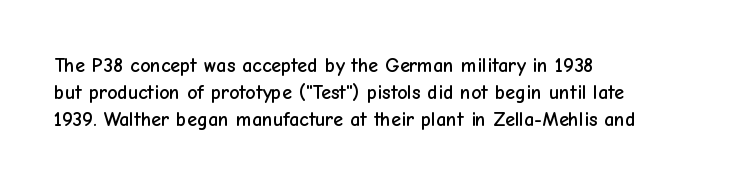
Q: Is the text italic (slanted)? A: No, it is upright.
Q: Is the text underlined? A: No.
Q: How is the paragraph aligned? A: Left-aligned.
Q: Is the spacing between letters normal or unusually wide? A: Normal.
Q: Is the spacing between lines tight, normal or loose? A: Normal.
